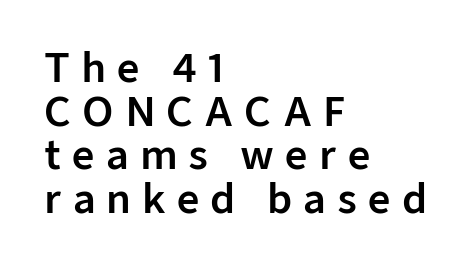
Q: Is the text italic (slanted)? A: No, it is upright.
Q: Is the typeface a serif or a sans-serif typeface? A: Sans-serif.
Q: Is the text underlined? A: No.
Q: How is the paragraph aligned? A: Left-aligned.
Q: Is the spacing between letters normal or unusually wide? A: Unusually wide.
Q: Is the spacing between lines tight, normal or loose? A: Tight.
Q: Width (condensed, normal, or wide)? A: Normal.
Q: Stroke contrast? A: Low.
Q: x-height? A: Medium.
Q: Monospaced? A: No.
